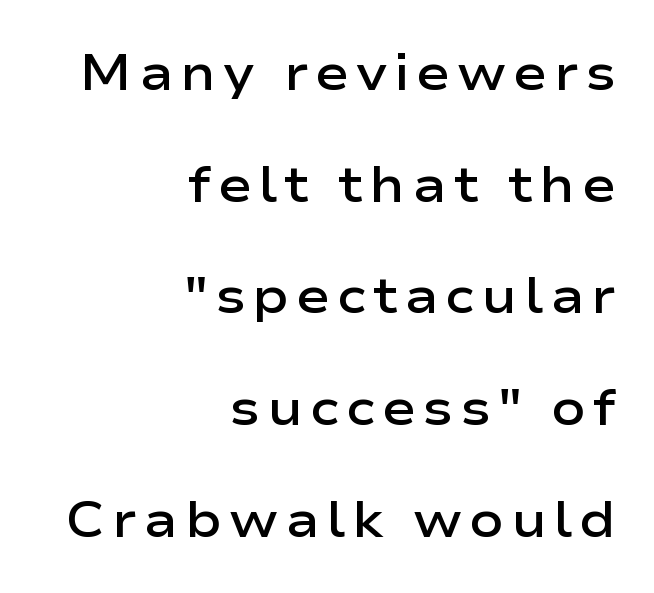
The typesetting leans somewhat heavy: a semibold. This is sans-serif lettering, the kind often seen on screens and signage. These lines are rendered in a variable-pitch font. Is there much room between lines? Yes — plenty of vertical air separates them. The letters stand upright; this is a roman face. The space beneath each line is pristine and unruled.
